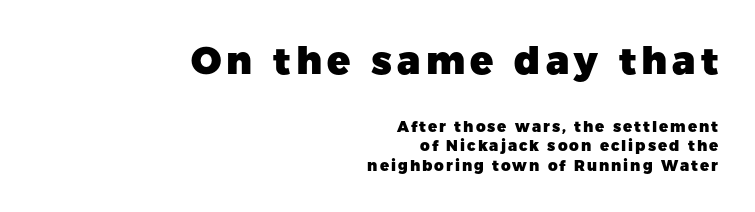
{"serif": "no", "italic": "no", "bold": "yes", "weight": "heavy", "width": "normal", "stroke_contrast": "low", "x_height": "medium", "monospaced": "no", "underline": "no", "align": "right", "line_spacing": "normal", "line_spacing_ratio": 1.3, "larger_block": "first", "size_ratio": 2.53, "glyph_px": 38}
